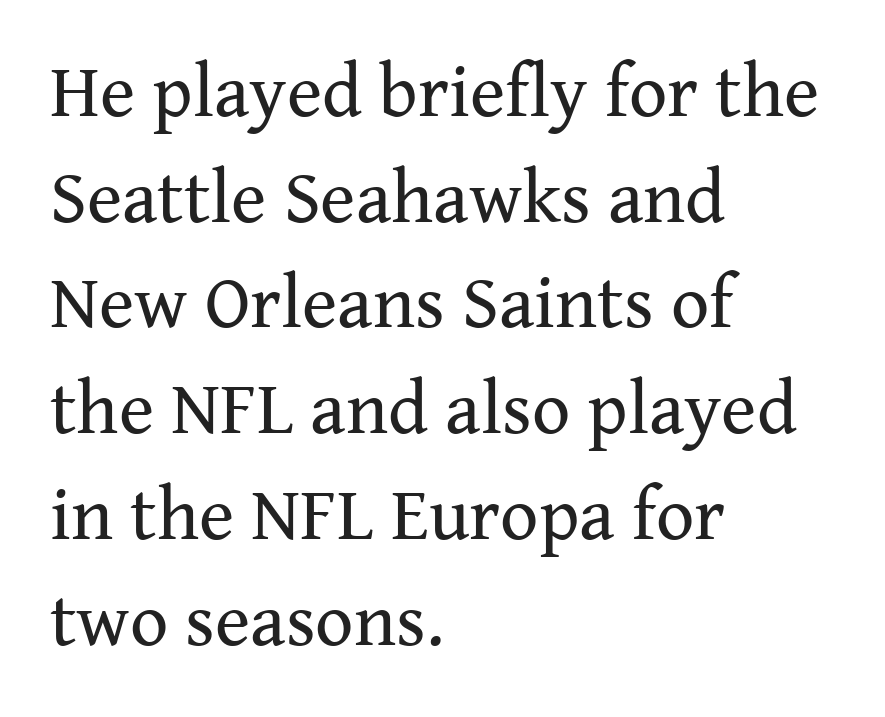
The image shows 75 px regular-weight serif type, upright; set left-aligned, normal line spacing (1.41x), normal letter spacing, not underlined; medium stroke contrast and a medium x-height.
